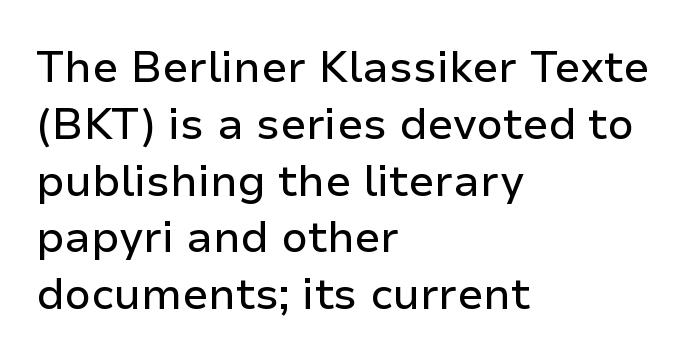
The image shows 43 px sans-serif type, upright; set left-aligned, normal line spacing (1.32x), normal letter spacing, not underlined; low stroke contrast and a medium x-height.
